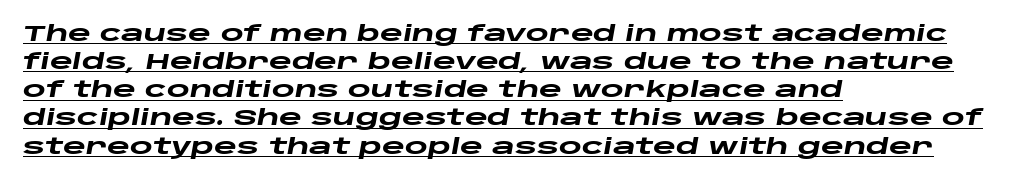
The whole block is typeset with a tilt. Beneath each row of characters lies a ruled line. The lines sit at an ordinary, default distance from one another. Each glyph is drawn with heavy, bold strokes. Alignment: flush left.
